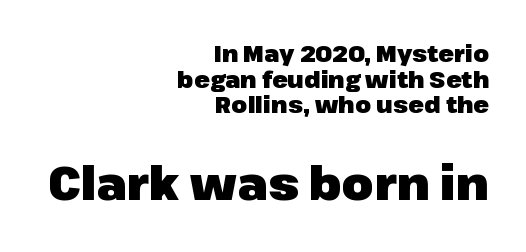
{"serif": "no", "italic": "no", "bold": "yes", "weight": "heavy", "width": "normal", "stroke_contrast": "low", "x_height": "medium", "monospaced": "no", "underline": "no", "align": "right", "line_spacing": "tight", "line_spacing_ratio": 1.11, "letter_spacing": "normal", "letter_spacing_em": 0.0, "larger_block": "second", "size_ratio": 2.0, "glyph_px": 46}
